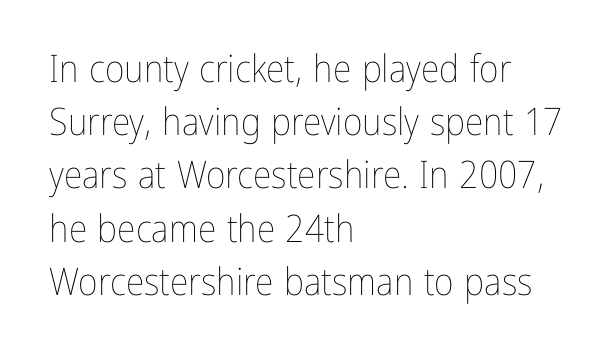
The image shows 38 px thin, condensed type, upright; set left-aligned, normal line spacing (1.4x), normal letter spacing, not underlined; low stroke contrast and a medium x-height.
